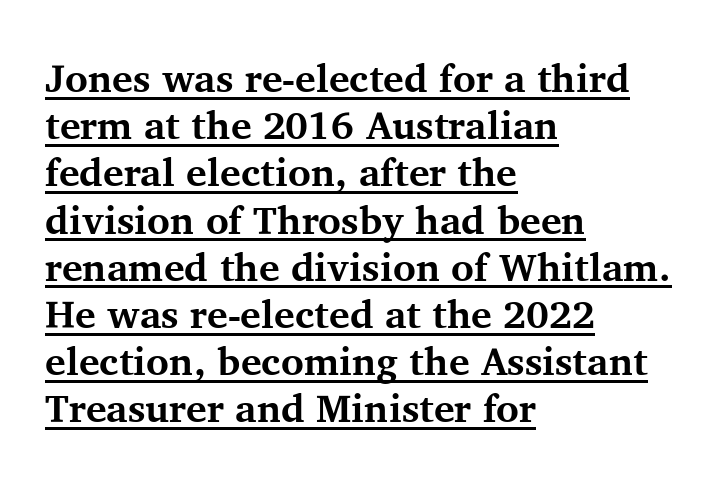
{"serif": "yes", "italic": "no", "bold": "yes", "weight": "bold", "width": "normal", "stroke_contrast": "medium", "x_height": "medium", "monospaced": "no", "underline": "yes", "align": "left", "line_spacing_ratio": 1.21, "letter_spacing": "normal", "letter_spacing_em": 0.0, "glyph_px": 39}
